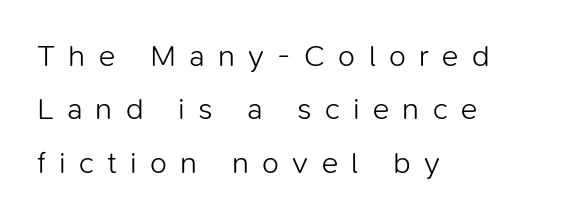
Q: Is the text bold? A: No.
Q: Is the text italic (slanted)? A: No, it is upright.
Q: Is the typeface a serif or a sans-serif typeface? A: Sans-serif.
Q: Is the text underlined? A: No.
Q: How is the paragraph aligned? A: Left-aligned.
Q: Is the spacing between letters normal or unusually wide? A: Unusually wide.
Q: Width (condensed, normal, or wide)? A: Normal.
Q: Stroke contrast? A: Low.
Q: x-height? A: Medium.
Q: Monospaced? A: No.
